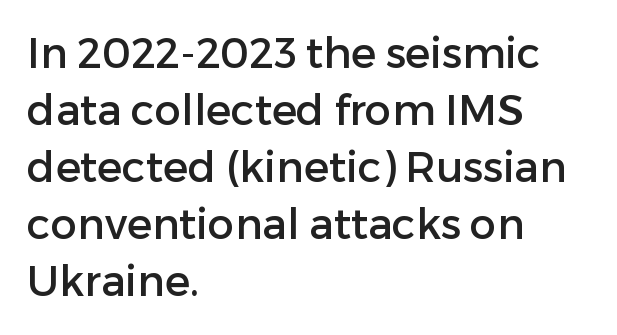
Q: Is the text italic (slanted)? A: No, it is upright.
Q: Is the typeface a serif or a sans-serif typeface? A: Sans-serif.
Q: Is the text underlined? A: No.
Q: How is the paragraph aligned? A: Left-aligned.
Q: Is the spacing between letters normal or unusually wide? A: Normal.
Q: Is the spacing between lines tight, normal or loose? A: Normal.
Q: Width (condensed, normal, or wide)? A: Normal.
Q: Stroke contrast? A: Low.
Q: x-height? A: Medium.
Q: Monospaced? A: No.
